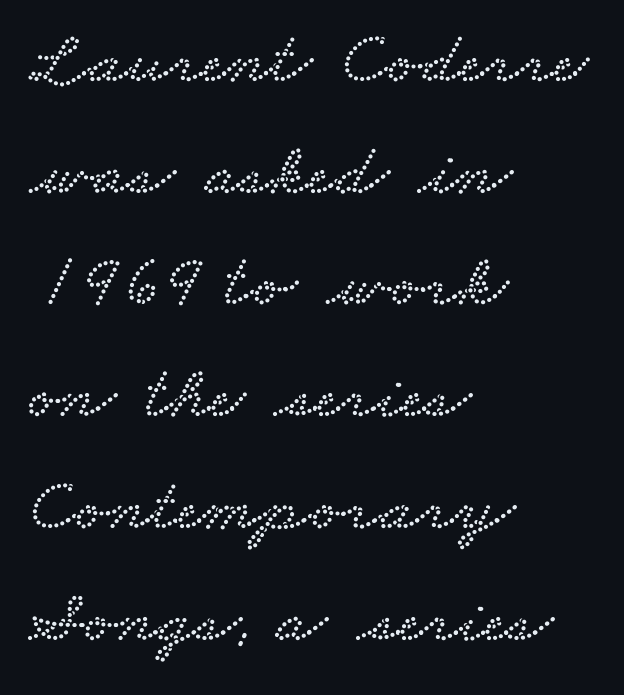
Every row of glyphs begins at an identical x-position on the left. Think of a printed novel: that variable character pitch is what you see here. The glyphs in this specimen are seriffed. The line texture is even and compact thanks to regular tracking.
